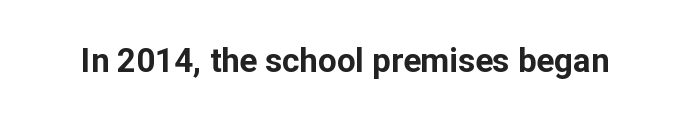
The image shows 33 px bold sans-serif type, upright; set normal letter spacing, not underlined; low stroke contrast and a medium x-height.
